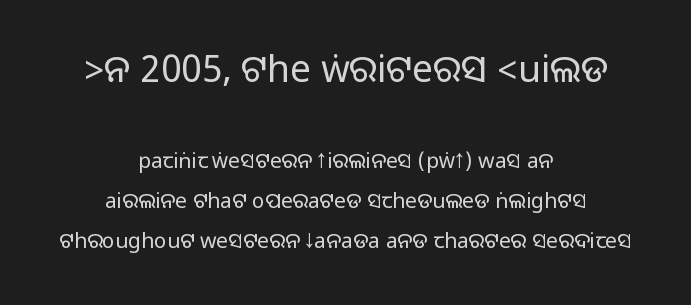
The image shows 37 px sans-serif type, upright; set centered, loose line spacing (1.9x), normal letter spacing, not underlined; the first (top) block is 1.76x larger; medium stroke contrast.
